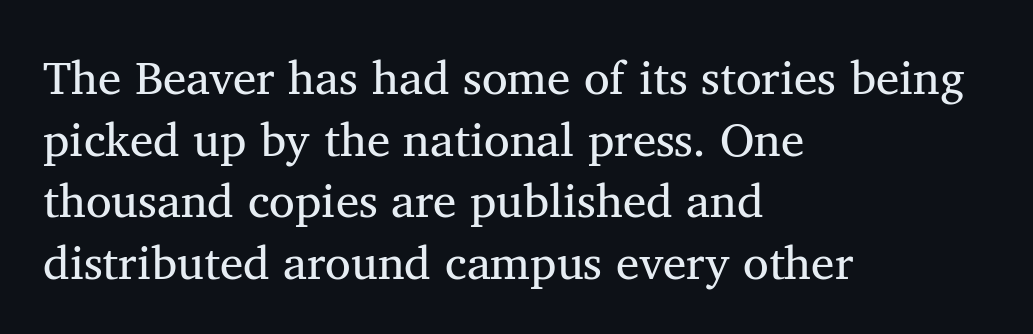
{"serif": "yes", "italic": "no", "bold": "no", "weight": "regular", "width": "normal", "stroke_contrast": "medium", "x_height": "medium", "monospaced": "no", "underline": "no", "align": "left", "line_spacing": "normal", "line_spacing_ratio": 1.31, "letter_spacing": "normal", "letter_spacing_em": 0.0, "glyph_px": 47}
